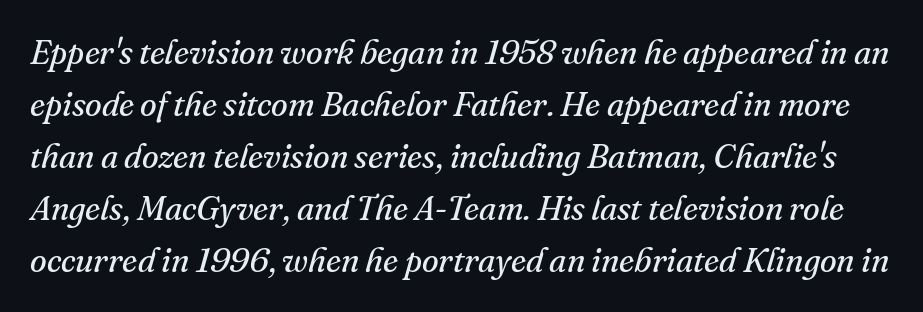
The image shows 34 px regular-weight serif type, italic (leaning right); set normal line spacing (1.53x), normal letter spacing, not underlined; medium stroke contrast and a small x-height.
